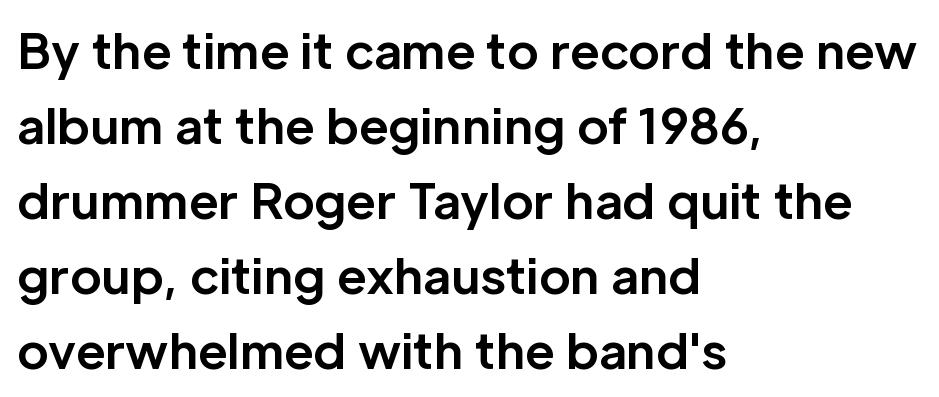
Q: Is the text bold? A: Yes.
Q: Is the text italic (slanted)? A: No, it is upright.
Q: Is the typeface a serif or a sans-serif typeface? A: Sans-serif.
Q: Is the text underlined? A: No.
Q: How is the paragraph aligned? A: Left-aligned.
Q: Is the spacing between letters normal or unusually wide? A: Normal.
Q: Is the spacing between lines tight, normal or loose? A: Normal.
Q: Width (condensed, normal, or wide)? A: Normal.
Q: Stroke contrast? A: Low.
Q: x-height? A: Medium.
Q: Monospaced? A: No.
